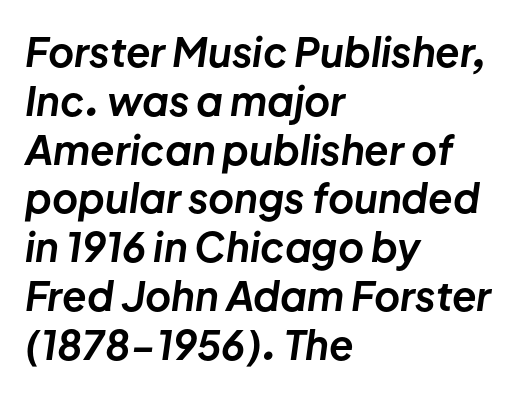
Q: Is the text bold? A: Yes.
Q: Is the text italic (slanted)? A: Yes, it leans right by about 8 degrees.
Q: Is the text underlined? A: No.
Q: How is the paragraph aligned? A: Left-aligned.
Q: Is the spacing between letters normal or unusually wide? A: Normal.
Q: Width (condensed, normal, or wide)? A: Normal.
Q: Stroke contrast? A: Low.
Q: x-height? A: Medium.
Q: Monospaced? A: No.
